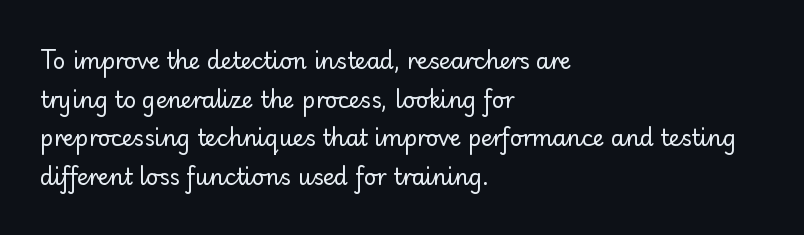
The image shows 22 px text type, upright; set left-aligned, line spacing 1.76x, normal letter spacing, not underlined.
